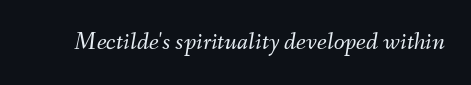
How are the letters spaced? Ordinarily, with no added tracking. Letters have the restrained weight of plain body copy at most. The specimen omits any rule beneath the text block's lines. Slanted lettering throughout.
